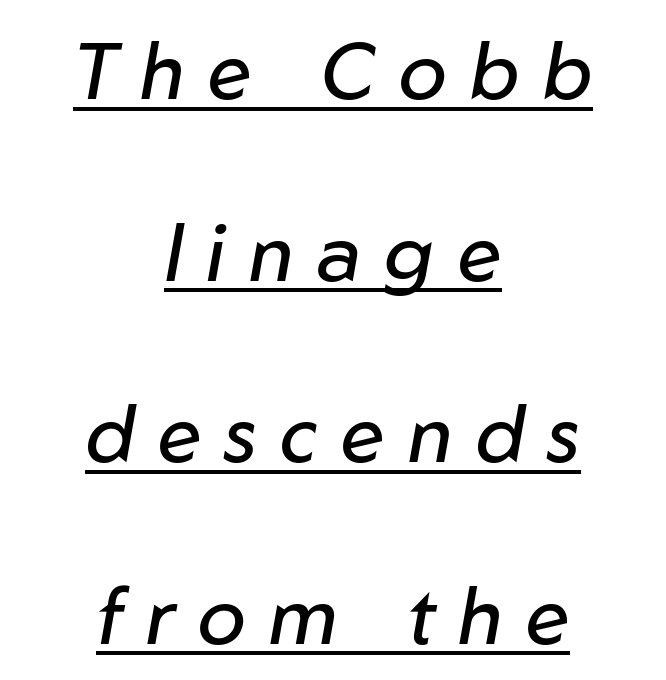
Bold? No — there's no thickening of the strokes. The rendered words wear a rule along their underside. Here the glyphs are tracked loosely, breaking word shapes into spaced letters. This sample trades compactness for vertical openness between lines.
